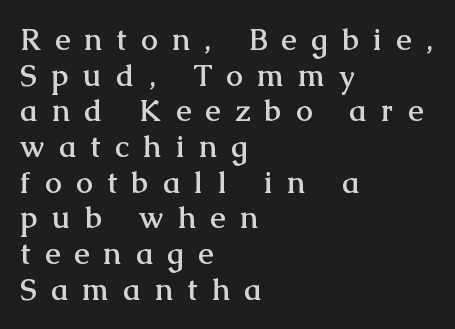
Q: Is the text bold? A: Yes.
Q: Is the text italic (slanted)? A: No, it is upright.
Q: Is the typeface a serif or a sans-serif typeface? A: Serif.
Q: Is the text underlined? A: No.
Q: How is the paragraph aligned? A: Left-aligned.
Q: Is the spacing between letters normal or unusually wide? A: Unusually wide.
Q: Width (condensed, normal, or wide)? A: Normal.
Q: Stroke contrast? A: Medium.
Q: x-height? A: Medium.
Q: Monospaced? A: No.
